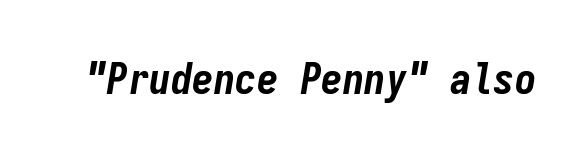
Emphasis by weight is at full strength: bold. The words here are not underlined. Slant detected: the letters are inclined. Students, note that the glyphs here touch the page at normal intervals. The face used here is monospaced, like something from a code editor.
